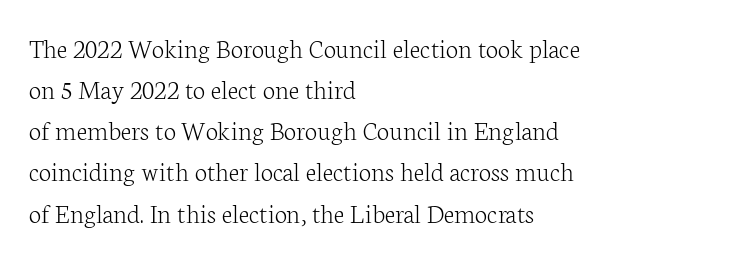
Q: Is the text bold? A: No.
Q: Is the text italic (slanted)? A: No, it is upright.
Q: Is the typeface a serif or a sans-serif typeface? A: Serif.
Q: Is the text underlined? A: No.
Q: How is the paragraph aligned? A: Left-aligned.
Q: Is the spacing between letters normal or unusually wide? A: Normal.
Q: Is the spacing between lines tight, normal or loose? A: Normal.
Q: Width (condensed, normal, or wide)? A: Normal.
Q: Stroke contrast? A: Low.
Q: x-height? A: Medium.
Q: Monospaced? A: No.
